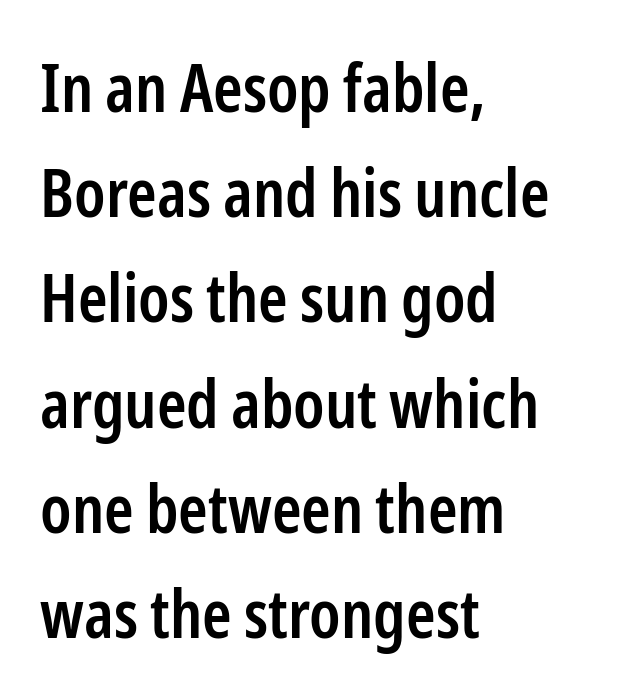
You can tell from the bare stems that sans-serif type was used. Honestly, the row spacing looks completely unremarkable. The gap between lines stays unmarked. Quick note: not italic, upright. You could not count columns in this text — the font is proportionally spaced. Look at the tracking — it's just the regular setting, nothing added.
